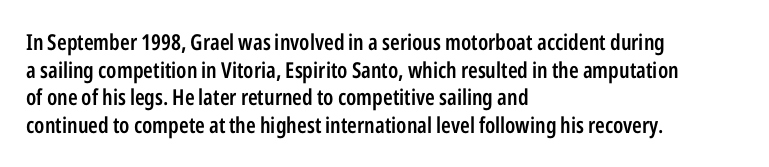
{"italic": "no", "bold": "semi", "underline": "no", "align": "left", "line_spacing": "normal", "line_spacing_ratio": 1.26, "letter_spacing": "normal", "letter_spacing_em": 0.0, "glyph_px": 22}
